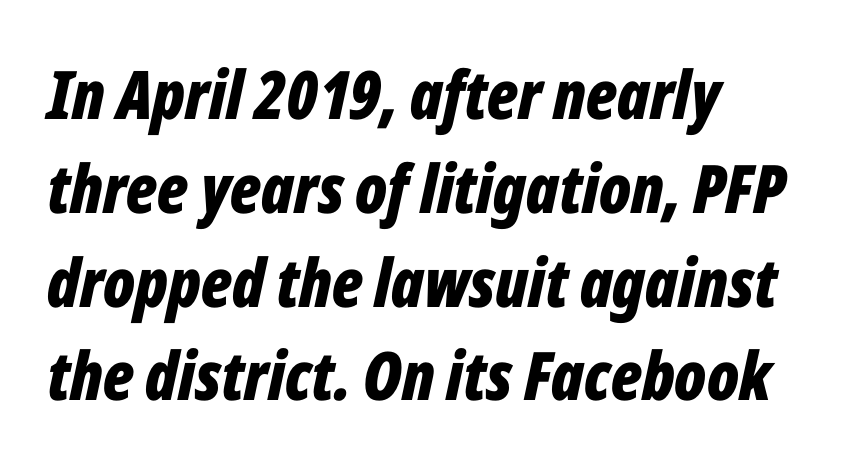
{"italic": "yes", "lean": "right", "slant_degrees": 12, "bold": "yes", "weight": "bold", "width": "condensed", "stroke_contrast": "low", "x_height": "medium", "monospaced": "no", "underline": "no", "align": "left", "line_spacing": "normal", "line_spacing_ratio": 1.4, "letter_spacing": "normal", "letter_spacing_em": 0.0, "glyph_px": 67}
